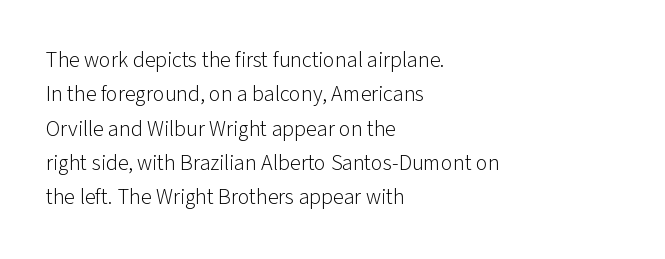
Q: Is the text bold? A: No.
Q: Is the text italic (slanted)? A: No, it is upright.
Q: Is the text underlined? A: No.
Q: How is the paragraph aligned? A: Left-aligned.
Q: Is the spacing between letters normal or unusually wide? A: Normal.
Q: Is the spacing between lines tight, normal or loose? A: Normal.
